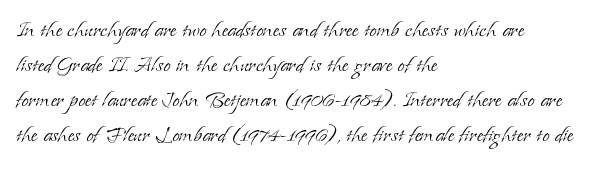
Q: Is the text bold? A: No.
Q: Is the text italic (slanted)? A: Yes.
Q: Is the text underlined? A: No.
Q: How is the paragraph aligned? A: Left-aligned.
Q: Is the spacing between letters normal or unusually wide? A: Normal.
Q: Is the spacing between lines tight, normal or loose? A: Normal.
